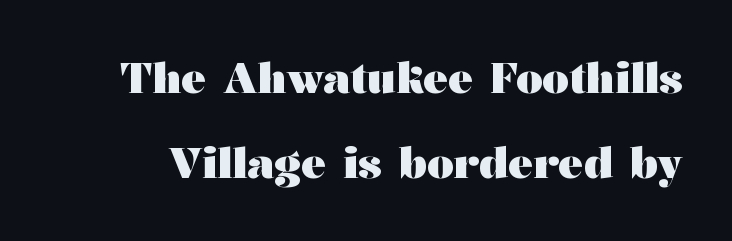
Q: Is the text bold? A: Yes.
Q: Is the text italic (slanted)? A: No, it is upright.
Q: Is the typeface a serif or a sans-serif typeface? A: Serif.
Q: Is the text underlined? A: No.
Q: Is the spacing between letters normal or unusually wide? A: Normal.
Q: Is the spacing between lines tight, normal or loose? A: Loose.
Q: Width (condensed, normal, or wide)? A: Wide.
Q: Stroke contrast? A: Medium.
Q: x-height? A: Medium.
Q: Monospaced? A: No.
